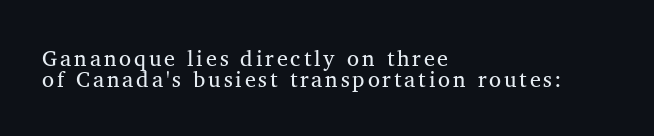
Q: Is the text bold? A: No.
Q: Is the text italic (slanted)? A: No, it is upright.
Q: Is the text underlined? A: No.
Q: How is the paragraph aligned? A: Left-aligned.
Q: Is the spacing between lines tight, normal or loose? A: Tight.
